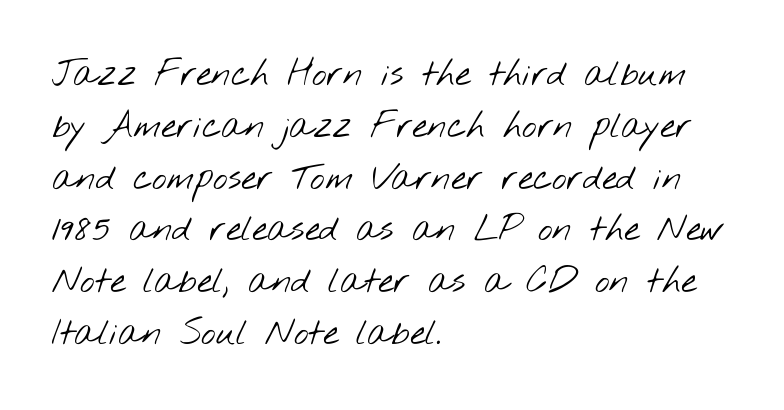
{"serif": "no", "bold": "no", "weight": "light", "width": "wide", "stroke_contrast": "low", "x_height": "small", "monospaced": "no", "underline": "no", "align": "left", "line_spacing": "normal", "line_spacing_ratio": 1.48, "letter_spacing": "normal", "letter_spacing_em": 0.0, "glyph_px": 35}
